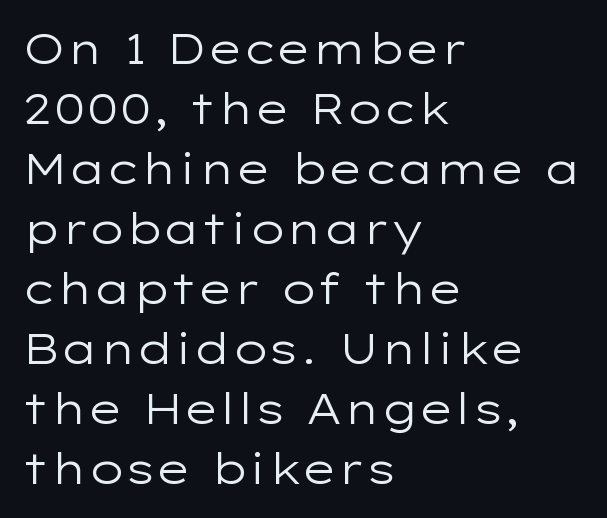
Think of a printed novel: that variable character pitch is what you see here. Think standard paragraph weight, or any step lighter than that. The letters sit at their default tracking, neither squeezed nor spread. Each line starts at the same left margin while the right side varies. Successive baselines arrive at the customary interval.
